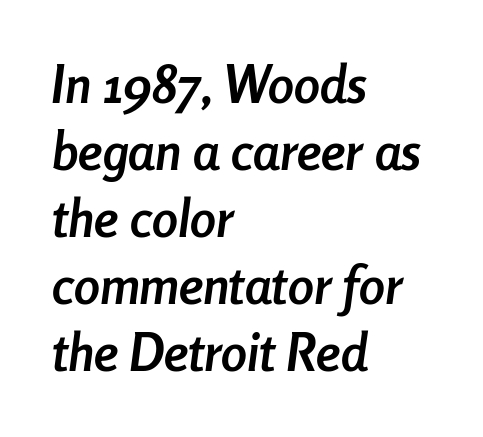
Note the varied advance widths — an 'i' is clearly narrower than an 'm'. Glyph-to-glyph distance matches everyday printed text. In terms of weight, the rendering is a true, heavy bold. Which margin do the lines hug? The left one — the right edge is uneven. Clear beneath every line of the passage. Horizontal bands of white between lines are of average thickness.
